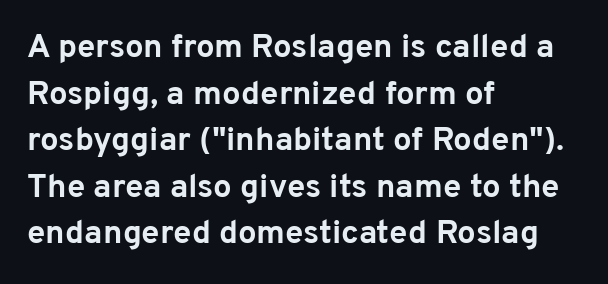
Q: Is the text bold? A: Yes.
Q: Is the text italic (slanted)? A: No, it is upright.
Q: Is the typeface a serif or a sans-serif typeface? A: Sans-serif.
Q: Is the text underlined? A: No.
Q: How is the paragraph aligned? A: Left-aligned.
Q: Is the spacing between letters normal or unusually wide? A: Normal.
Q: Is the spacing between lines tight, normal or loose? A: Normal.
Q: Width (condensed, normal, or wide)? A: Normal.
Q: Stroke contrast? A: Low.
Q: x-height? A: Medium.
Q: Monospaced? A: No.
